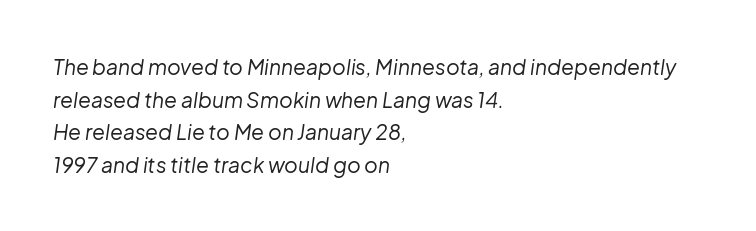
The cut favours lightness, reaching ordinary text weight at its darkest. The passage shown stacks its lines at a standard gap. An italicized treatment has been applied to the whole sample. The text block is weighted toward the left margin, trailing off unevenly rightward. Type without underlining.
